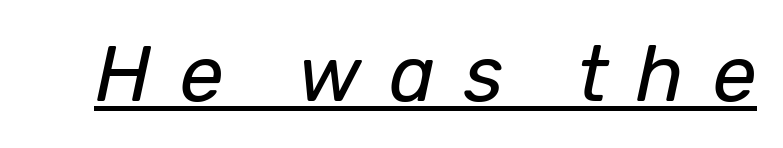
Q: Is the text bold? A: No.
Q: Is the text italic (slanted)? A: Yes, it leans right by about 12 degrees.
Q: Is the text underlined? A: Yes.
Q: Is the spacing between letters normal or unusually wide? A: Unusually wide.
Q: Width (condensed, normal, or wide)? A: Normal.
Q: Stroke contrast? A: Low.
Q: x-height? A: Medium.
Q: Monospaced? A: No.
